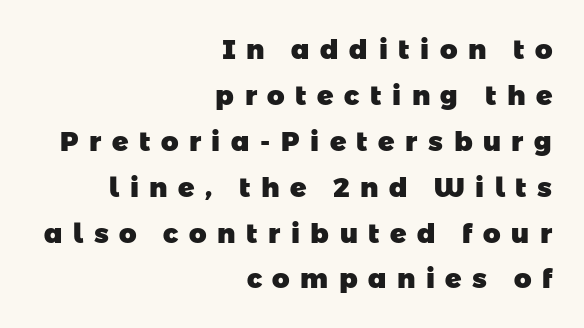
Q: Is the text bold? A: Yes.
Q: Is the text underlined? A: No.
Q: How is the paragraph aligned? A: Right-aligned.
Q: Is the spacing between letters normal or unusually wide? A: Unusually wide.
Q: Is the spacing between lines tight, normal or loose? A: Normal.
